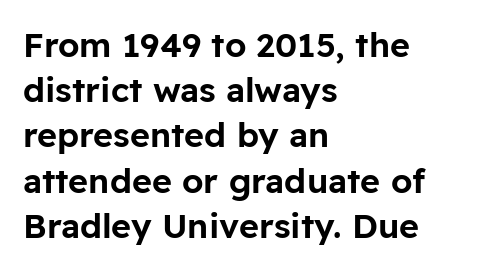
{"serif": "no", "italic": "no", "width": "normal", "stroke_contrast": "low", "x_height": "medium", "monospaced": "no", "underline": "no", "align": "left", "line_spacing": "normal", "line_spacing_ratio": 1.33, "letter_spacing": "normal", "letter_spacing_em": 0.0, "glyph_px": 34}
